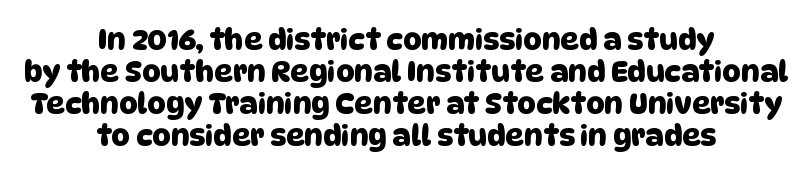
{"serif": "no", "width": "normal", "stroke_contrast": "low", "x_height": "large", "monospaced": "no", "underline": "no", "align": "center", "line_spacing": "tight", "line_spacing_ratio": 1.1, "letter_spacing": "normal", "letter_spacing_em": 0.0, "glyph_px": 29}
